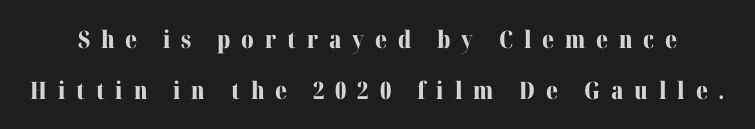
The image shows 24 px bold type, upright; set loose line spacing (2.11x), unusually wide letter spacing (+0.45 em), not underlined.
